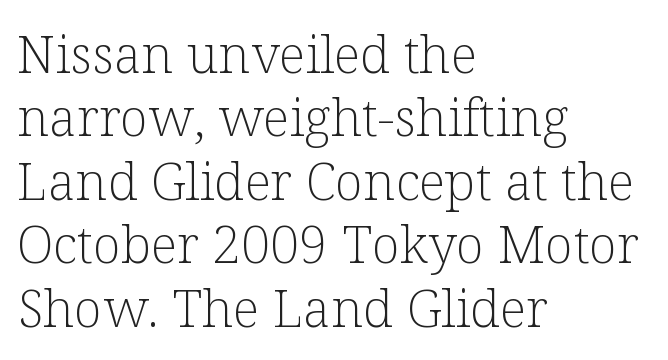
Q: Is the text bold? A: No.
Q: Is the text italic (slanted)? A: No, it is upright.
Q: Is the typeface a serif or a sans-serif typeface? A: Serif.
Q: Is the text underlined? A: No.
Q: How is the paragraph aligned? A: Left-aligned.
Q: Is the spacing between letters normal or unusually wide? A: Normal.
Q: Width (condensed, normal, or wide)? A: Normal.
Q: Stroke contrast? A: Low.
Q: x-height? A: Medium.
Q: Monospaced? A: No.
